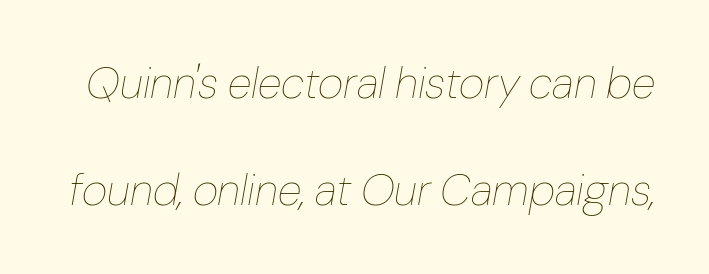
{"italic": "yes", "lean": "right", "slant_degrees": 10, "bold": "no", "weight": "thin", "width": "normal", "stroke_contrast": "low", "x_height": "medium", "monospaced": "no", "underline": "no", "line_spacing": "loose", "line_spacing_ratio": 2.44, "letter_spacing": "normal", "letter_spacing_em": 0.0, "glyph_px": 44}
